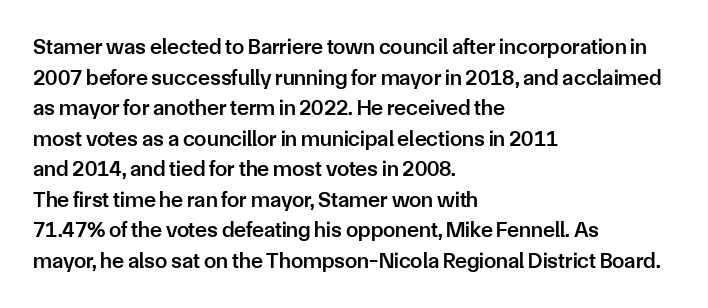
{"italic": "no", "bold": "semi", "underline": "no", "align": "left", "line_spacing": "normal", "line_spacing_ratio": 1.39, "letter_spacing": "normal", "letter_spacing_em": 0.0, "glyph_px": 22}
